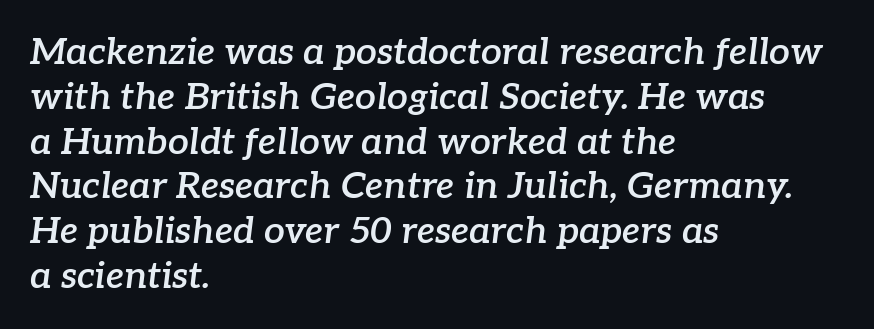
The image shows 37 px semibold serif type, italic (leaning right); set left-aligned, line spacing 1.21x, normal letter spacing, not underlined; low stroke contrast and a medium x-height.
